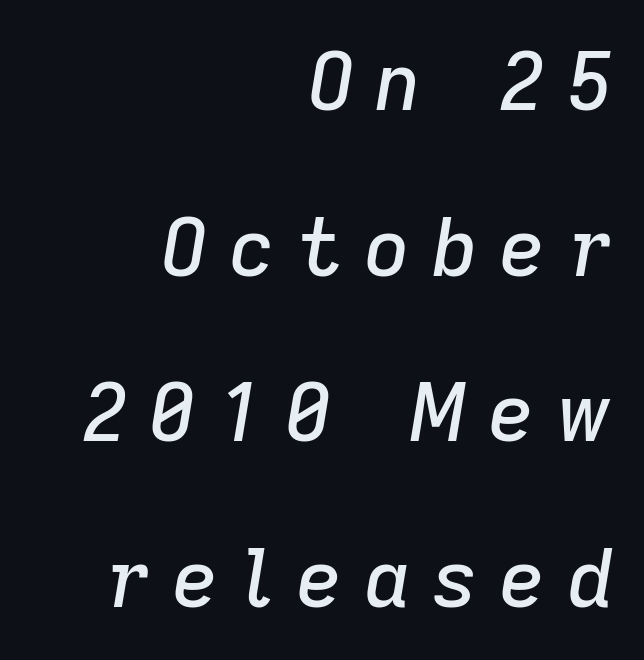
Q: Is the text italic (slanted)? A: Yes, it leans right by about 9 degrees.
Q: Is the text underlined? A: No.
Q: How is the paragraph aligned? A: Right-aligned.
Q: Is the spacing between letters normal or unusually wide? A: Unusually wide.
Q: Is the spacing between lines tight, normal or loose? A: Loose.
Q: Width (condensed, normal, or wide)? A: Normal.
Q: Stroke contrast? A: Low.
Q: x-height? A: Medium.
Q: Monospaced? A: No.
